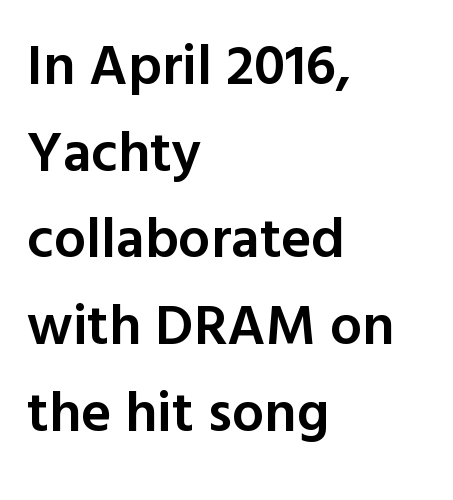
{"serif": "no", "italic": "no", "bold": "semi", "weight": "semibold", "width": "normal", "x_height": "medium", "monospaced": "no", "underline": "no", "align": "left", "line_spacing": "normal", "line_spacing_ratio": 1.52, "letter_spacing": "normal", "letter_spacing_em": 0.0, "glyph_px": 57}
